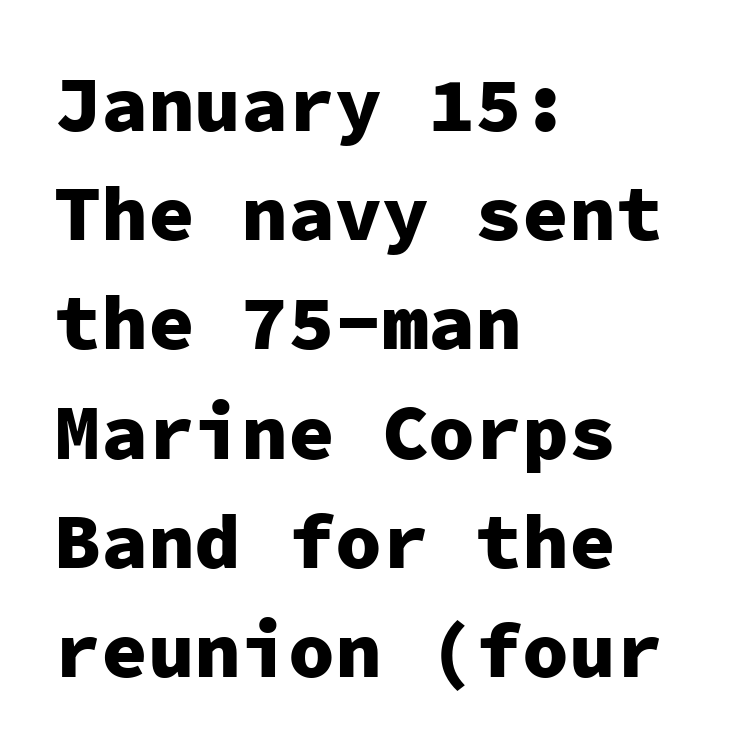
The image shows 78 px heavy sans-serif type, upright, monospaced; set left-aligned, normal line spacing (1.4x), normal letter spacing, not underlined; low stroke contrast and a medium x-height.
